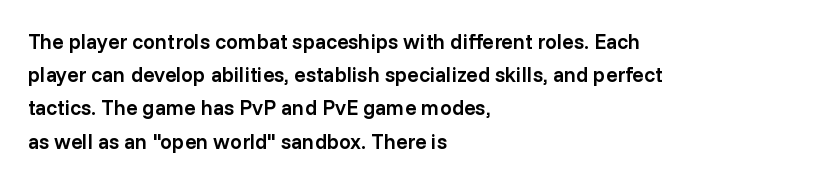
{"italic": "no", "bold": "semi", "underline": "no", "align": "left", "line_spacing": "normal", "line_spacing_ratio": 1.58, "letter_spacing": "normal", "letter_spacing_em": 0.0, "glyph_px": 21}
